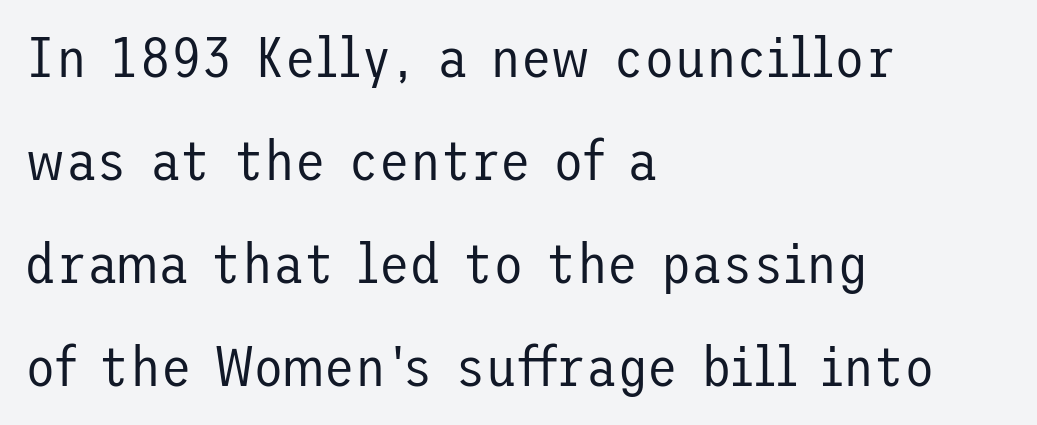
Descender tails drop into unmarked territory. Horizontal alignment here is leftward, the default for most running prose. Caption: standard tracking, unaltered. Upright lettering throughout. The typesetting does not lean heavy: it is not bold. Look at the bottom of the vertical strokes: they stop flat, with no serifs.
